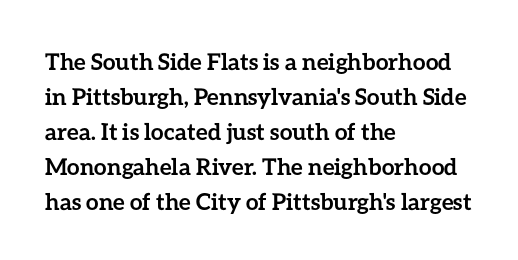
A normal amount of white space separates one row of letters from the next. The lines in this sample share a left origin and differ only in where they stop. Characters follow at the spacing the type designer built in. In terms of weight, the rendering is a true, heavy bold.
